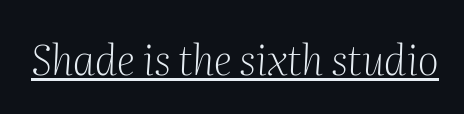
Q: Is the text bold? A: No.
Q: Is the text italic (slanted)? A: Yes, it leans right by about 2 degrees.
Q: Is the typeface a serif or a sans-serif typeface? A: Serif.
Q: Is the text underlined? A: Yes.
Q: Is the spacing between letters normal or unusually wide? A: Normal.
Q: Width (condensed, normal, or wide)? A: Normal.
Q: Stroke contrast? A: Medium.
Q: x-height? A: Medium.
Q: Monospaced? A: No.
